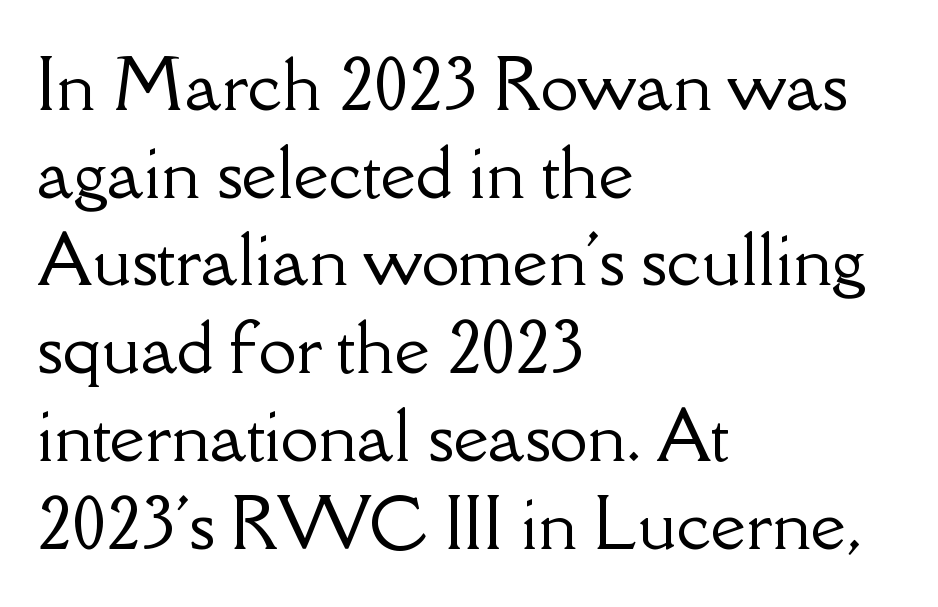
If you drew a line through each stem, it would be perfectly vertical. Here the glyphs are tracked normally, forming tight word shapes. You could not count columns in this text — the font is proportionally spaced. Compared with typical paragraphs, the rows here are spaced about the same. Check where the strokes stop: tiny serifs finish them off.
